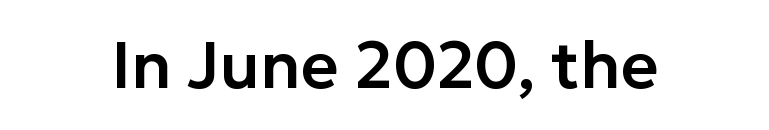
Q: Is the text italic (slanted)? A: No, it is upright.
Q: Is the typeface a serif or a sans-serif typeface? A: Sans-serif.
Q: Is the text underlined? A: No.
Q: Is the spacing between letters normal or unusually wide? A: Normal.
Q: Width (condensed, normal, or wide)? A: Normal.
Q: Stroke contrast? A: Low.
Q: x-height? A: Medium.
Q: Monospaced? A: No.
